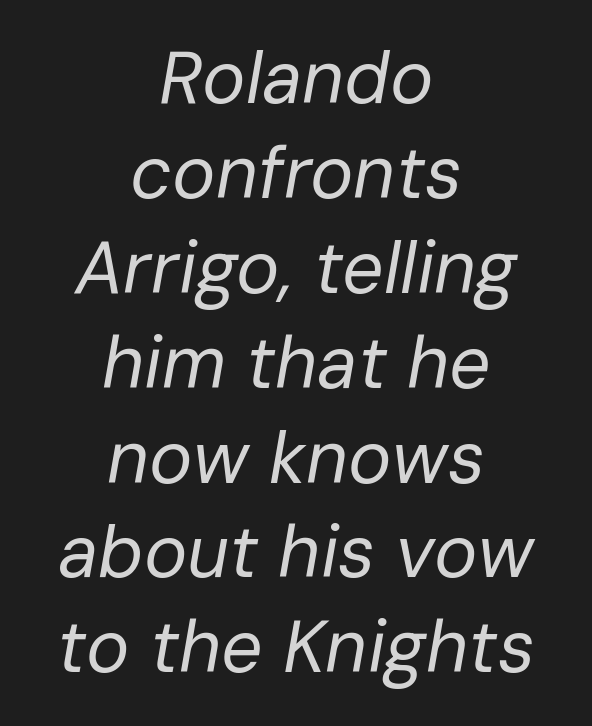
{"italic": "yes", "lean": "right", "slant_degrees": 10, "bold": "no", "weight": "regular", "width": "normal", "stroke_contrast": "low", "x_height": "medium", "monospaced": "no", "underline": "no", "align": "center", "line_spacing": "normal", "line_spacing_ratio": 1.3, "letter_spacing": "normal", "letter_spacing_em": 0.0, "glyph_px": 73}
